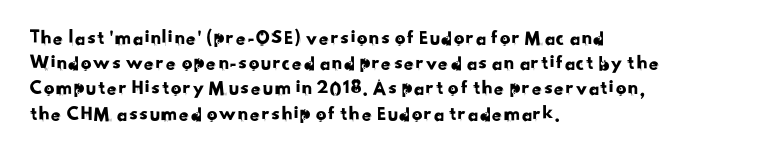
{"underline": "no", "align": "left", "line_spacing_ratio": 1.2, "letter_spacing": "normal", "letter_spacing_em": 0.0, "glyph_px": 21}
